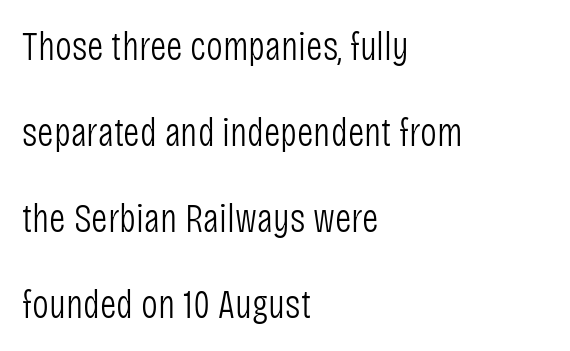
Q: Is the text bold? A: No.
Q: Is the text italic (slanted)? A: No, it is upright.
Q: Is the typeface a serif or a sans-serif typeface? A: Sans-serif.
Q: Is the text underlined? A: No.
Q: How is the paragraph aligned? A: Left-aligned.
Q: Is the spacing between letters normal or unusually wide? A: Normal.
Q: Is the spacing between lines tight, normal or loose? A: Loose.
Q: Width (condensed, normal, or wide)? A: Condensed.
Q: Stroke contrast? A: Low.
Q: x-height? A: Large.
Q: Monospaced? A: No.
